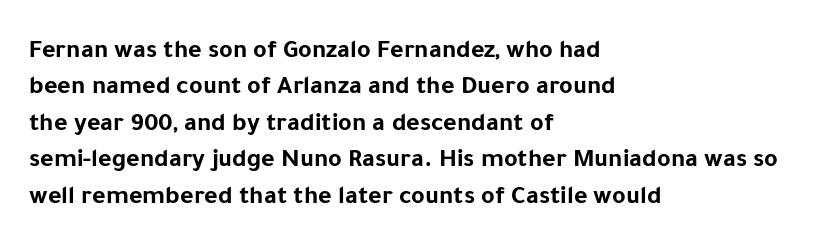
{"italic": "no", "bold": "yes", "underline": "no", "align": "left", "line_spacing": "normal", "line_spacing_ratio": 1.4, "letter_spacing": "normal", "letter_spacing_em": 0.0, "glyph_px": 26}
